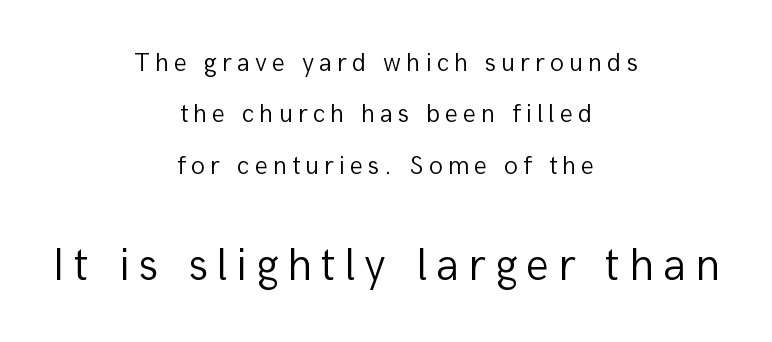
Q: Is the text bold? A: No.
Q: Is the text italic (slanted)? A: No, it is upright.
Q: Is the typeface a serif or a sans-serif typeface? A: Sans-serif.
Q: Is the text underlined? A: No.
Q: How is the paragraph aligned? A: Centered.
Q: Is the spacing between lines tight, normal or loose? A: Loose.
Q: Which block of text is set in a larger size, the first (top) or the second (bottom)? A: The second (bottom) one.
Q: Width (condensed, normal, or wide)? A: Normal.
Q: Stroke contrast? A: Low.
Q: x-height? A: Medium.
Q: Monospaced? A: No.
